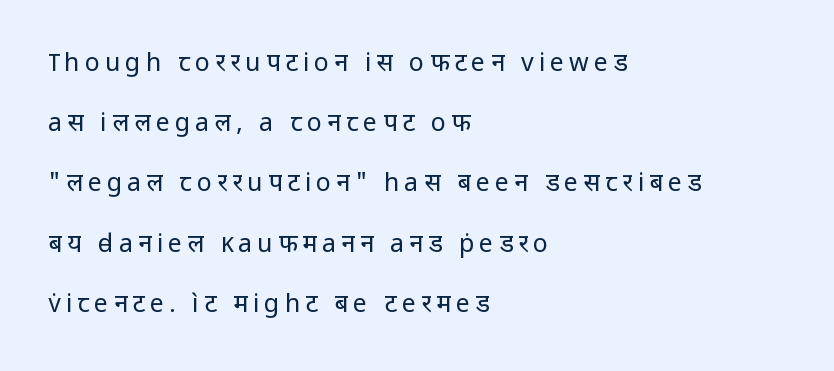
Q: Is the text bold? A: No.
Q: Is the text italic (slanted)? A: No, it is upright.
Q: Is the text underlined? A: No.
Q: How is the paragraph aligned? A: Left-aligned.
Q: Is the spacing between letters normal or unusually wide? A: Unusually wide.
Q: Is the spacing between lines tight, normal or loose? A: Loose.
